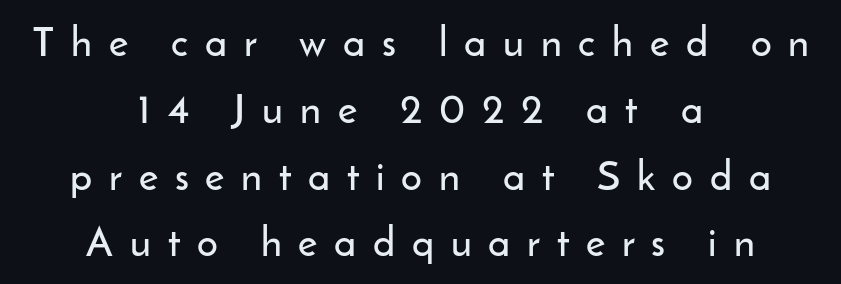
Q: Is the text italic (slanted)? A: No, it is upright.
Q: Is the typeface a serif or a sans-serif typeface? A: Sans-serif.
Q: Is the text underlined? A: No.
Q: How is the paragraph aligned? A: Centered.
Q: Is the spacing between letters normal or unusually wide? A: Unusually wide.
Q: Is the spacing between lines tight, normal or loose? A: Normal.
Q: Width (condensed, normal, or wide)? A: Normal.
Q: Stroke contrast? A: Low.
Q: x-height? A: Small.
Q: Monospaced? A: No.
